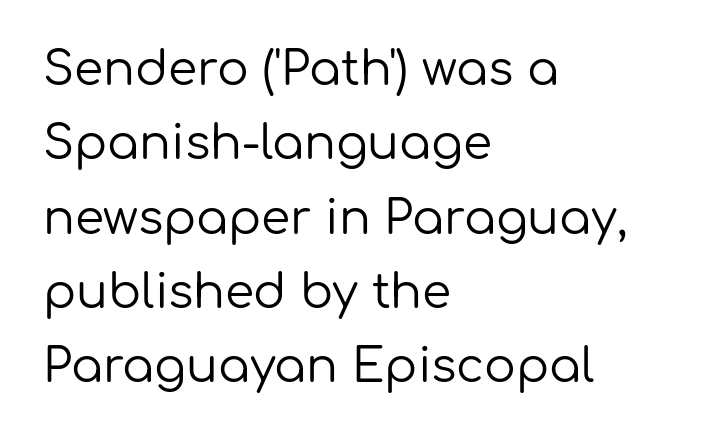
The letters sit at their default tracking, neither squeezed nor spread. The type sits square on the baseline with zero lean. Stems here are at most as thick as an everyday book face. A typesetter would label this face a sans.
